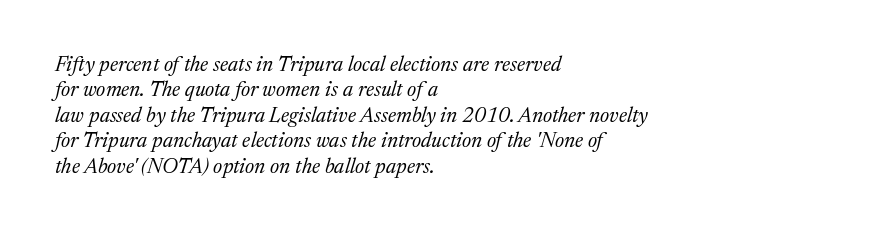
The letterforms sit shoulder to shoulder at normal distance. Compared with ordinary roman type, these characters are visibly tilted. The space beneath each line is pristine and unruled. Caption: face not bold, strokes unweighted. This rendering uses left alignment, leaving the right contour irregular.
